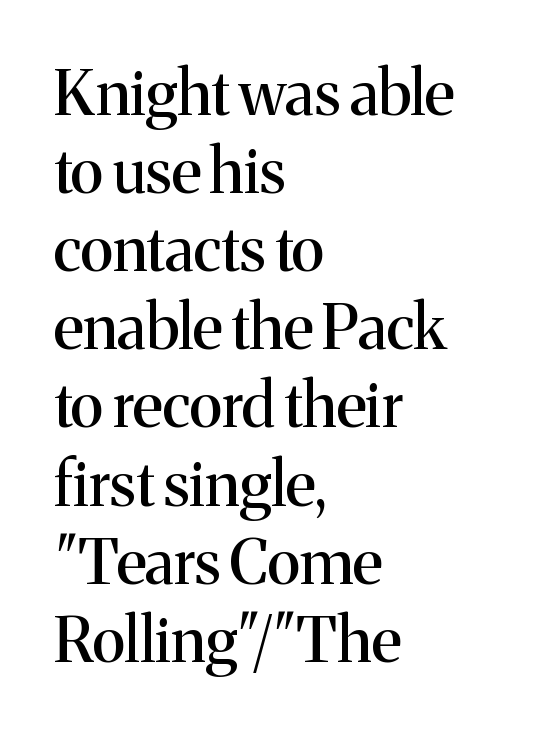
The image shows 62 px serif type, upright; set left-aligned, normal line spacing (1.26x), normal letter spacing, not underlined; medium stroke contrast and a medium x-height.
